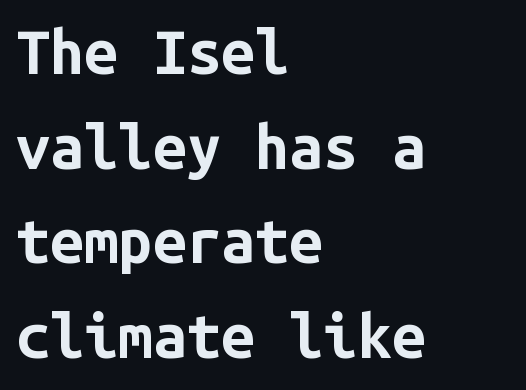
{"serif": "no", "italic": "no", "bold": "yes", "weight": "bold", "width": "normal", "stroke_contrast": "low", "x_height": "medium", "monospaced": "yes", "underline": "no", "align": "left", "line_spacing": "normal", "line_spacing_ratio": 1.55, "letter_spacing": "normal", "letter_spacing_em": 0.0, "glyph_px": 61}
